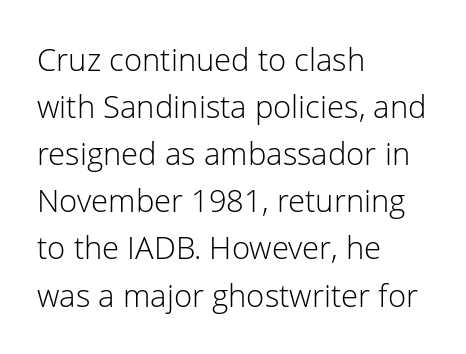
The image shows 31 px light sans-serif type, upright; set left-aligned, normal line spacing (1.52x), normal letter spacing, not underlined; low stroke contrast and a medium x-height.
